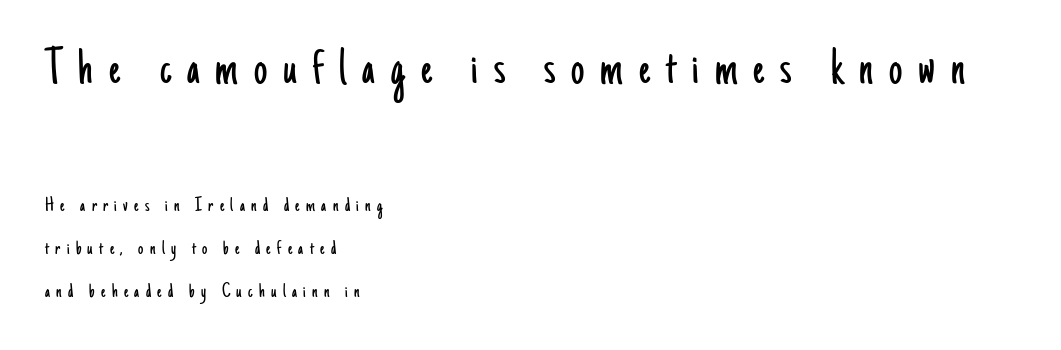
The image shows 53 px light, condensed sans-serif type, upright; set left-aligned, loose line spacing (2.05x), unusually wide letter spacing (+0.3 em), not underlined; the first (top) block is 2.52x larger; low stroke contrast and a small x-height.
